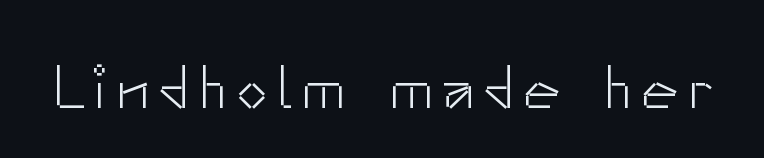
The image shows 62 px light sans-serif type, upright; set not underlined; low stroke contrast and a small x-height.
